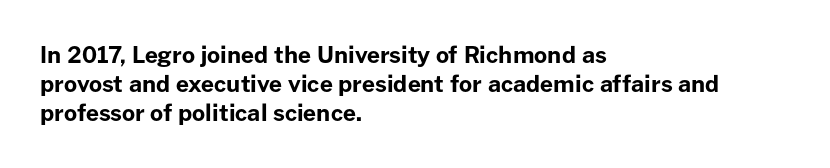
Is the block centered? No — it sits flush against the left margin. Strong, thick strokes mark this as bold type. Plain, unruled lines of type. Nothing unusual about the tracking: characters are spaced as the font intends. When letters stand straight like this, we call the style roman or upright. One glance says typical: line gaps are just what's usual.
